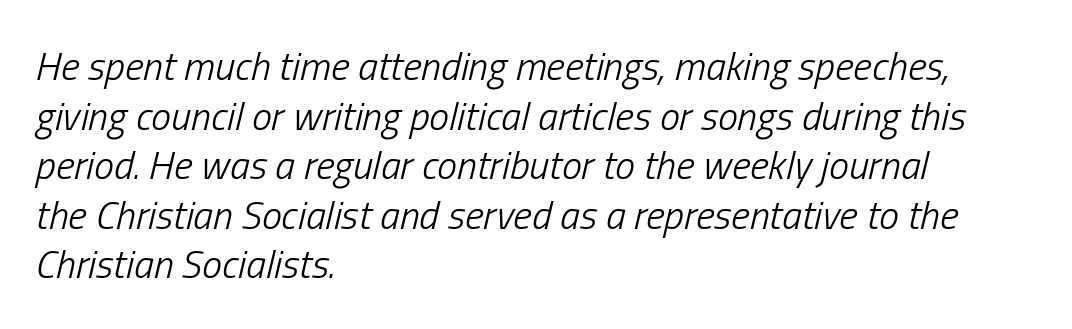
When letters slant like this, we call the style italic. The cut favours lightness, reaching ordinary text weight at its darkest. The passage shown is typed in a proportional face where columns would drift. Line beginnings align vertically; line endings do not. Clear beneath every line of the passage.
